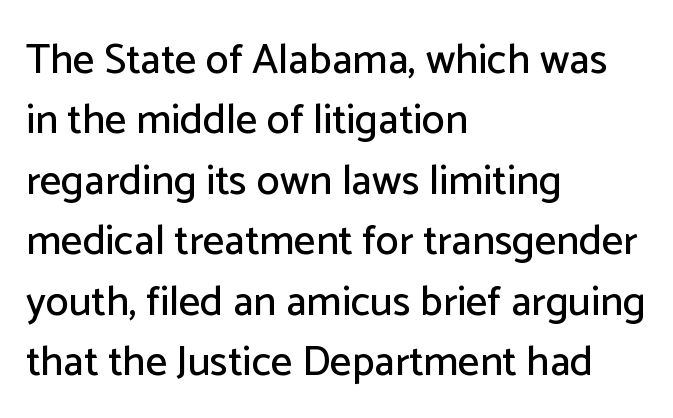
{"serif": "no", "italic": "no", "width": "normal", "stroke_contrast": "low", "x_height": "medium", "monospaced": "no", "underline": "no", "align": "left", "line_spacing": "normal", "line_spacing_ratio": 1.44, "letter_spacing": "normal", "letter_spacing_em": 0.0, "glyph_px": 42}
